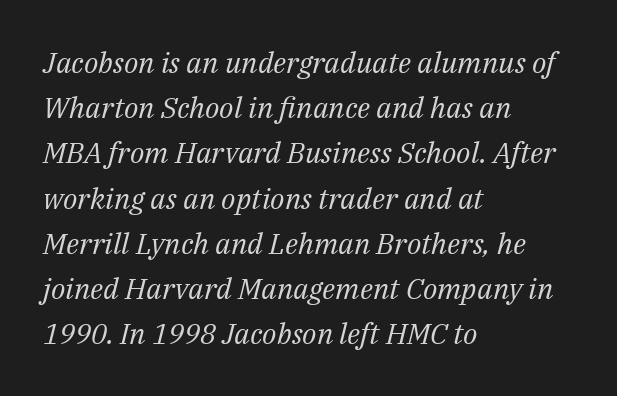
Beneath every word, the page is bare. No letter is thick-stroked: the sample isn't bold. This is oblique type, the kind used for emphasis or titles. Nothing unusual about the tracking: characters are spaced as the font intends.
